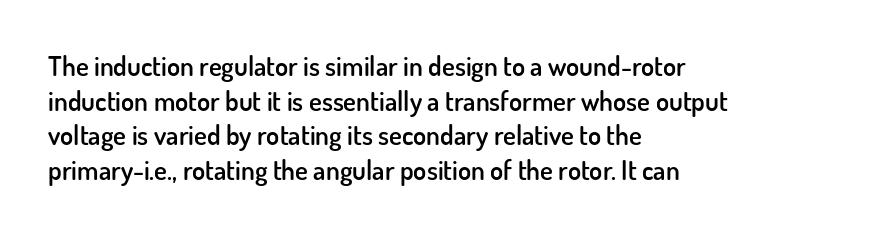
Set as a demibold, roughly 600 on the weight scale. The rendering anchors every line to the left-hand side. Tracking here is standard; glyphs follow each other at the usual distance. In terms of posture, this sample is upright. Each row of text sits above clean, open space.
